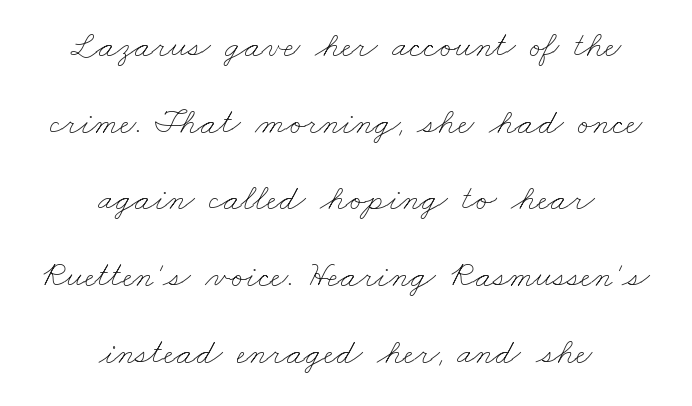
{"bold": "no", "weight": "thin", "width": "wide", "stroke_contrast": "low", "x_height": "small", "monospaced": "no", "underline": "no", "align": "center", "line_spacing": "loose", "line_spacing_ratio": 2.13, "letter_spacing": "normal", "letter_spacing_em": 0.0, "glyph_px": 36}
